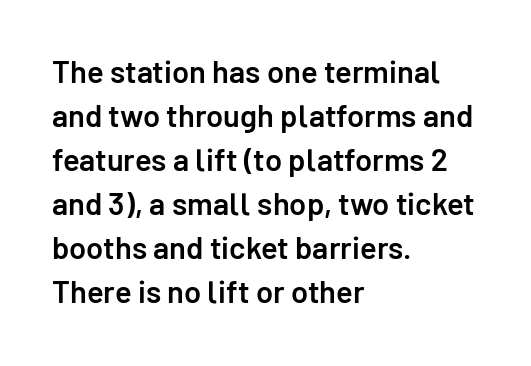
The image shows 31 px semibold sans-serif type, upright; set left-aligned, normal line spacing (1.42x), normal letter spacing, not underlined; low stroke contrast and a medium x-height.
